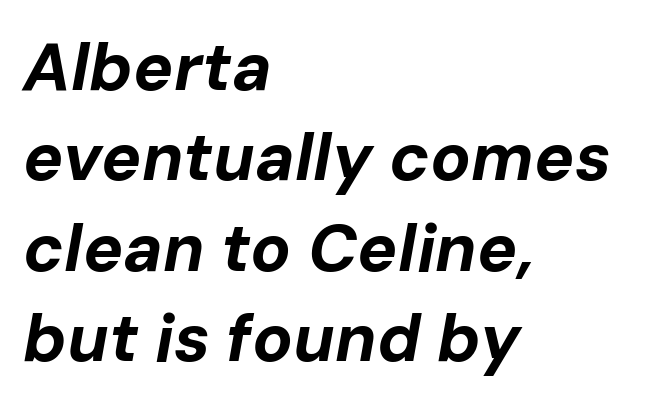
{"italic": "yes", "lean": "right", "slant_degrees": 10, "bold": "yes", "weight": "bold", "width": "normal", "stroke_contrast": "low", "x_height": "medium", "monospaced": "no", "underline": "no", "align": "left", "line_spacing": "normal", "line_spacing_ratio": 1.35, "letter_spacing": "normal", "letter_spacing_em": 0.0, "glyph_px": 67}
